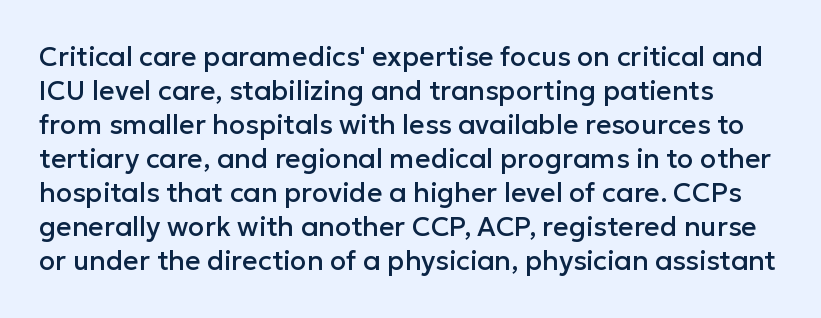
The image shows 27 px text type, upright; set normal line spacing (1.26x), normal letter spacing, not underlined.
